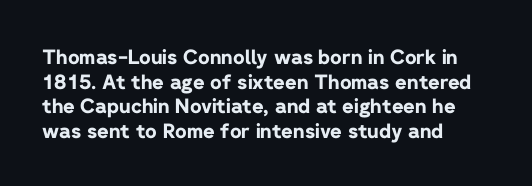
The foot of each line stays bare and open. The letters are bold, with thick, heavy strokes. The letters stand straight up with perfectly vertical stems. Compared with typical body copy, the letter spacing here is the same. These lines stack with their left ends in a neat column.
